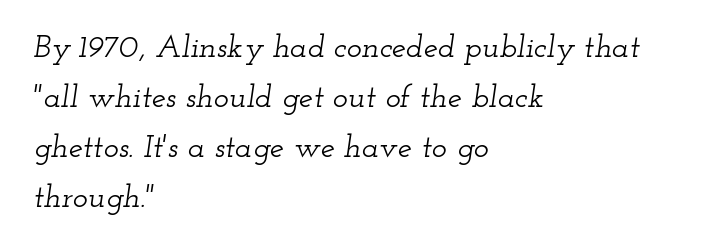
{"serif": "yes", "italic": "yes", "lean": "right", "slant_degrees": 12, "width": "wide", "stroke_contrast": "low", "x_height": "small", "monospaced": "no", "underline": "no", "align": "left", "line_spacing": "normal", "line_spacing_ratio": 1.56, "letter_spacing": "normal", "letter_spacing_em": 0.0, "glyph_px": 32}
